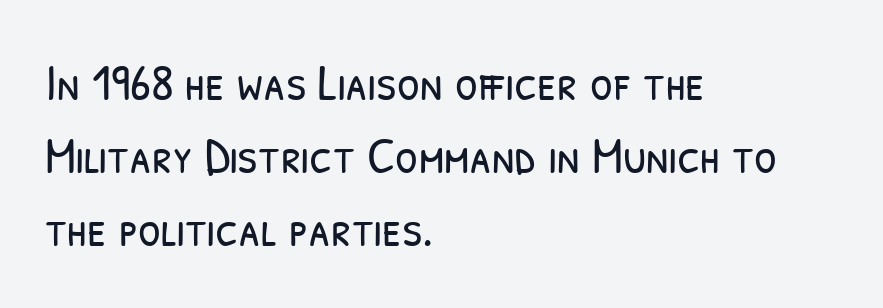
Q: Is the text bold? A: No.
Q: Is the typeface a serif or a sans-serif typeface? A: Sans-serif.
Q: Is the text underlined? A: No.
Q: How is the paragraph aligned? A: Left-aligned.
Q: Is the spacing between letters normal or unusually wide? A: Normal.
Q: Is the spacing between lines tight, normal or loose? A: Normal.
Q: Width (condensed, normal, or wide)? A: Condensed.
Q: Stroke contrast? A: Low.
Q: x-height? A: Medium.
Q: Monospaced? A: No.
